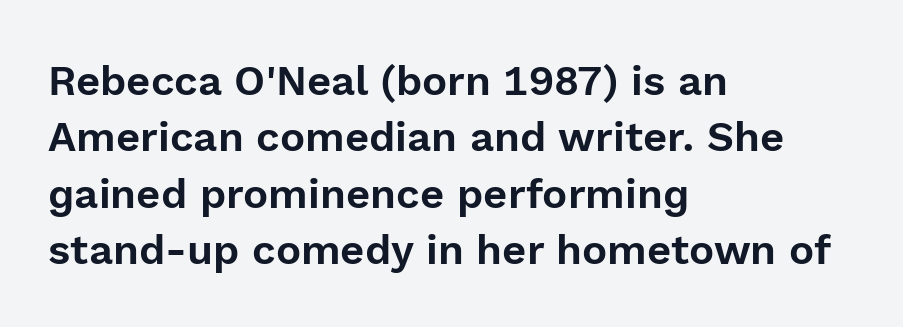
The image shows 42 px sans-serif type, upright; set left-aligned, normal line spacing (1.34x), normal letter spacing, not underlined; a medium x-height.
